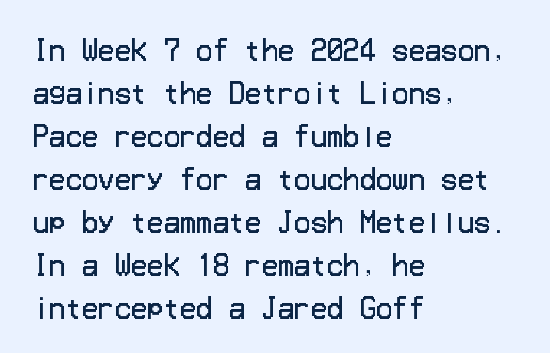
The image shows 27 px text type, upright; set left-aligned, normal line spacing (1.59x), normal letter spacing, not underlined.
